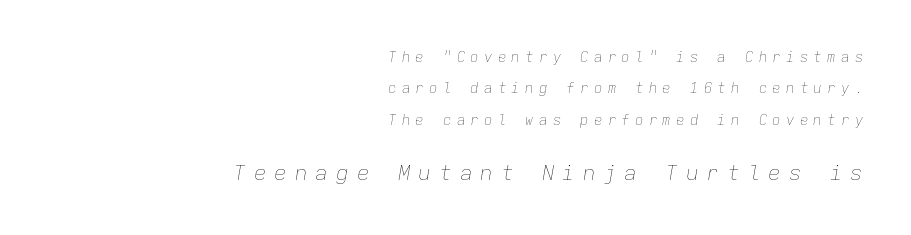
Stem width sits at or under what a default text font uses. Is the type slanted? Yes — the strokes lean at a clear angle. Caption: upper text group reduced, lower text group enlarged. Every row of glyphs terminates at an identical x-position on the right. Display-style spreading of the glyphs; the letterfit is very open.
